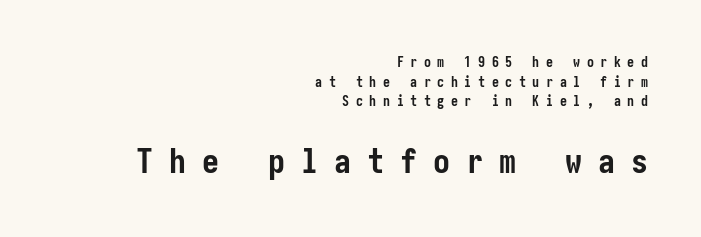
Q: Is the text bold? A: Yes.
Q: Is the text italic (slanted)? A: No, it is upright.
Q: Is the typeface a serif or a sans-serif typeface? A: Sans-serif.
Q: Is the text underlined? A: No.
Q: How is the paragraph aligned? A: Right-aligned.
Q: Is the spacing between letters normal or unusually wide? A: Unusually wide.
Q: Is the spacing between lines tight, normal or loose? A: Normal.
Q: Which block of text is set in a larger size, the first (top) or the second (bottom)? A: The second (bottom) one.
Q: Width (condensed, normal, or wide)? A: Condensed.
Q: Stroke contrast? A: Low.
Q: x-height? A: Medium.
